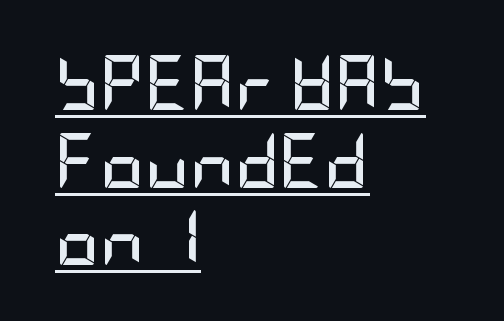
Glyph-to-glyph distance matches everyday printed text. Regarding serifs, this sample does without them. If you drew a line through each stem, it would be perfectly vertical. Strong, thick strokes mark this as bold type.
